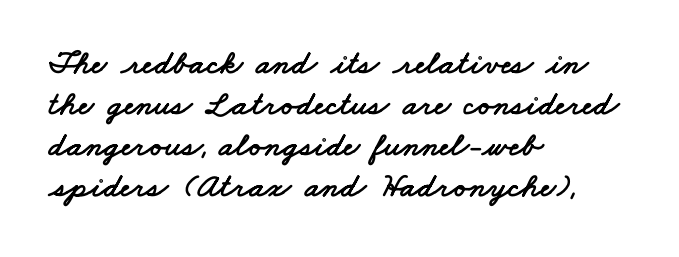
{"serif": "no", "width": "wide", "stroke_contrast": "low", "x_height": "small", "monospaced": "no", "underline": "no", "align": "left", "line_spacing_ratio": 1.21, "letter_spacing": "normal", "letter_spacing_em": 0.0, "glyph_px": 34}
